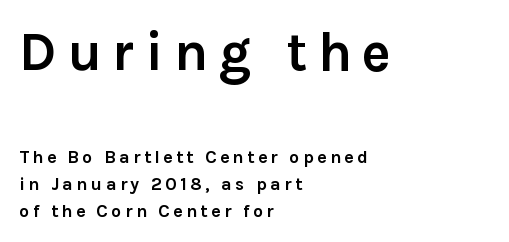
{"serif": "no", "italic": "no", "bold": "yes", "weight": "semibold", "width": "normal", "x_height": "medium", "monospaced": "no", "underline": "no", "align": "left", "line_spacing": "normal", "line_spacing_ratio": 1.51, "larger_block": "first", "size_ratio": 3.06, "glyph_px": 55}
